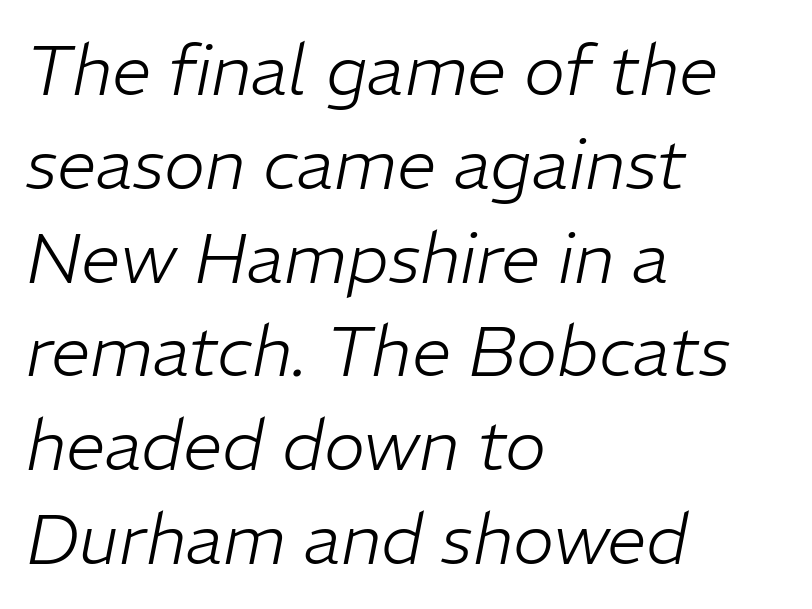
The image shows 70 px light type, italic (leaning right); set left-aligned, normal line spacing (1.34x), normal letter spacing, not underlined; low stroke contrast and a medium x-height.
